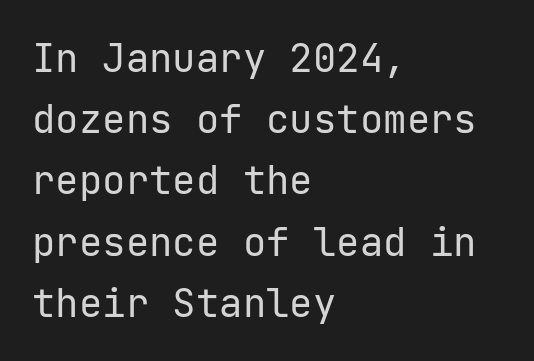
Posture: straight, roman, zero tilt. The line-height multiplier appears to be the usual default. Here the glyphs are tracked normally, forming tight word shapes. Check the space under the baseline: it is left empty. Is the block centered? No — it sits flush against the left margin.
